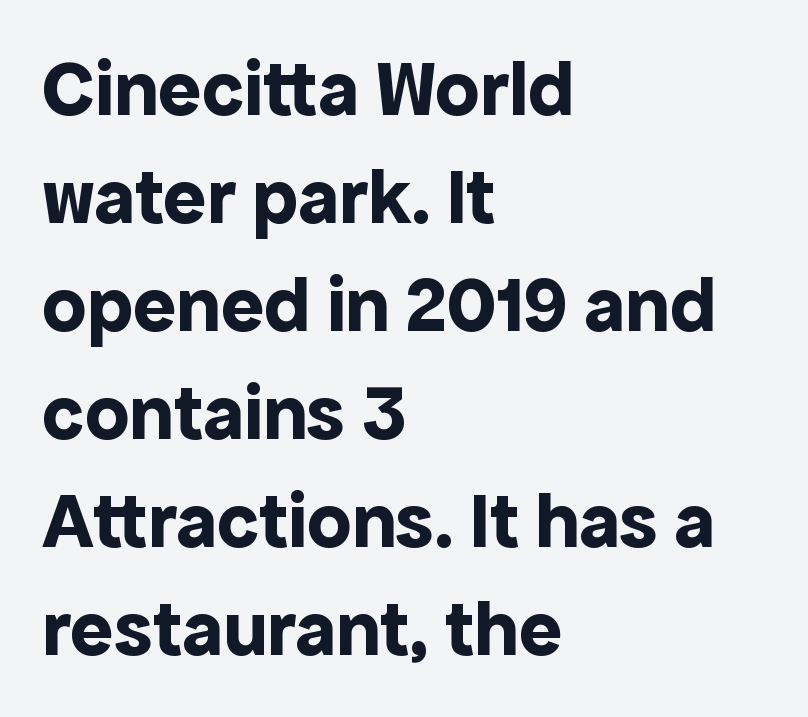
The image shows 80 px bold sans-serif type, upright; set left-aligned, normal line spacing (1.35x), normal letter spacing, not underlined; a medium x-height.
